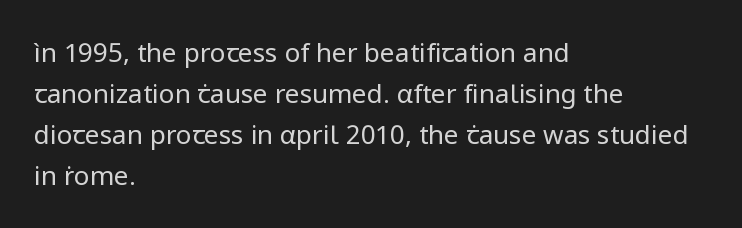
The image shows 26 px text type, upright; set left-aligned, normal line spacing (1.58x), normal letter spacing, not underlined.
